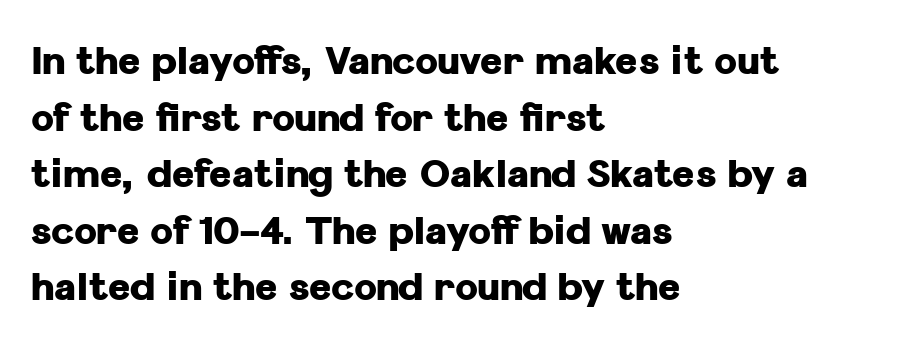
{"serif": "no", "italic": "no", "bold": "yes", "weight": "heavy", "width": "normal", "stroke_contrast": "low", "x_height": "medium", "monospaced": "no", "underline": "no", "align": "left", "line_spacing": "normal", "line_spacing_ratio": 1.49, "letter_spacing": "normal", "letter_spacing_em": 0.0, "glyph_px": 38}
